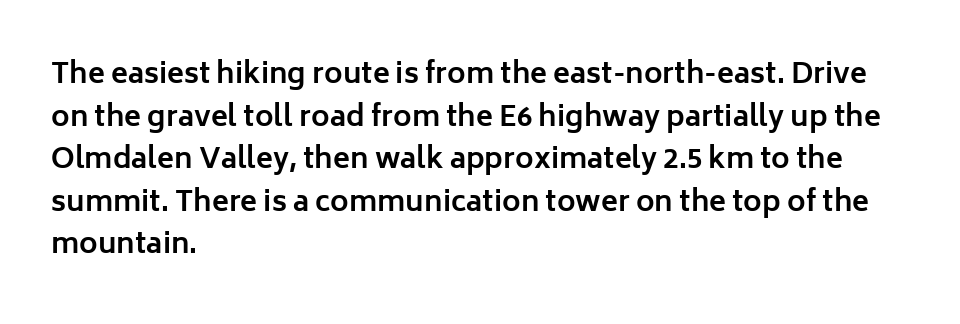
Each letter keeps its own natural width here, so spacing adapts to shape. Its strokes are broad and dark, the hallmark of bold type. The font's upright variant was chosen for this text. Classification — sans serif. Just letters on the line, the space beneath them empty. A normal amount of white space separates one row of letters from the next.
